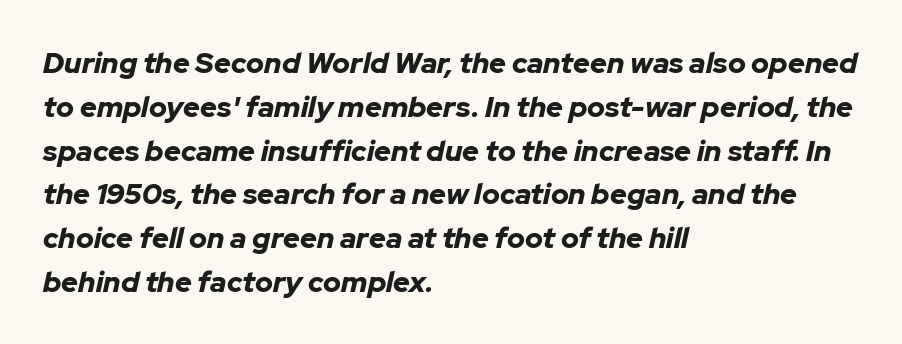
Q: Is the text bold? A: Yes.
Q: Is the text italic (slanted)? A: Yes, it leans right by about 12 degrees.
Q: Is the text underlined? A: No.
Q: How is the paragraph aligned? A: Left-aligned.
Q: Is the spacing between letters normal or unusually wide? A: Normal.
Q: Is the spacing between lines tight, normal or loose? A: Normal.
Q: Width (condensed, normal, or wide)? A: Normal.
Q: Stroke contrast? A: Low.
Q: x-height? A: Medium.
Q: Monospaced? A: No.
